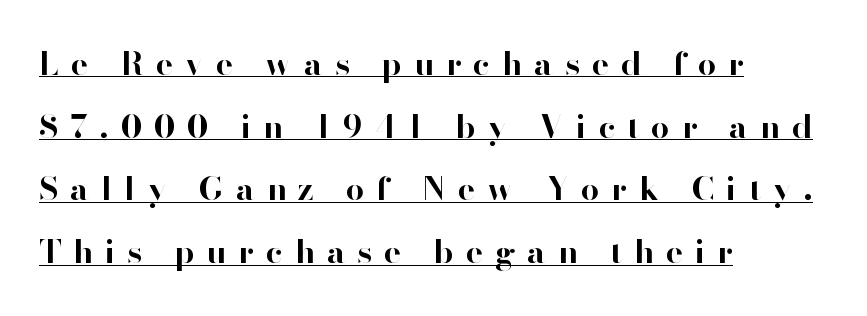
Q: Is the text bold? A: Yes.
Q: Is the text italic (slanted)? A: No, it is upright.
Q: Is the typeface a serif or a sans-serif typeface? A: Sans-serif.
Q: Is the text underlined? A: Yes.
Q: How is the paragraph aligned? A: Left-aligned.
Q: Is the spacing between letters normal or unusually wide? A: Unusually wide.
Q: Is the spacing between lines tight, normal or loose? A: Loose.
Q: Width (condensed, normal, or wide)? A: Normal.
Q: Stroke contrast? A: High.
Q: x-height? A: Small.
Q: Monospaced? A: No.
